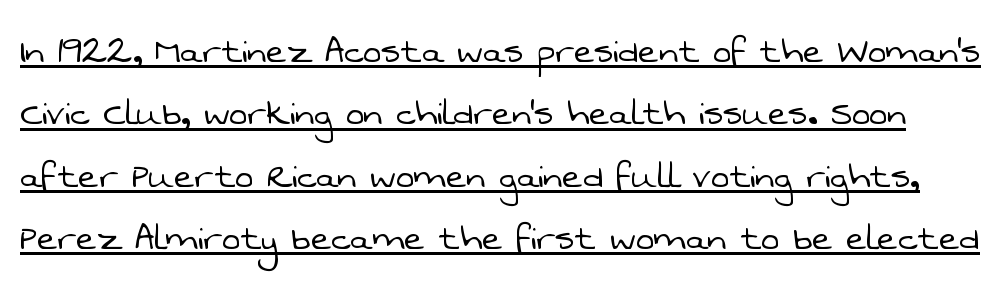
The image shows 43 px light sans-serif type; set normal line spacing (1.45x), normal letter spacing, underlined; low stroke contrast and a medium x-height.
